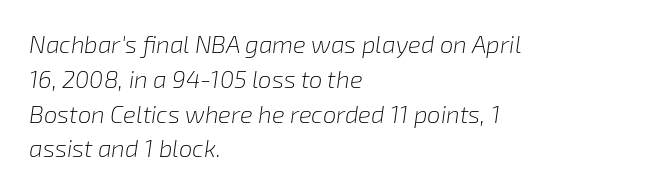
The image shows 24 px text type, italic (leaning right); set left-aligned, normal line spacing (1.45x), normal letter spacing, not underlined.
